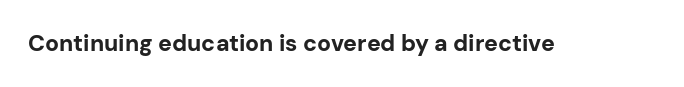
Notice how thick the strokes are: this is what a full bold looks like. In terms of letterspacing, this is plain default setting. The specimen omits any rule beneath the text block's lines. The lettering stays uniformly vertical, giving the passage a roman look.
